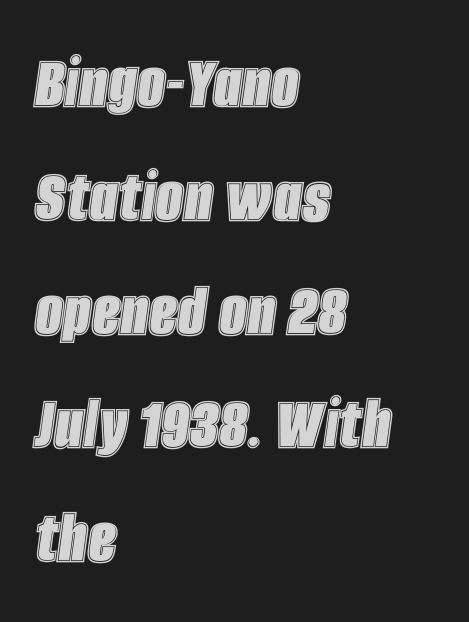
Notice how descenders clear the ascenders below comfortably — that's standard leading. The paragraph shown leans on its left margin. Unmarked baselines from the first word to the last. Tracking here is standard; glyphs follow each other at the usual distance. The passage shown is typed in a proportional face where columns would drift.
